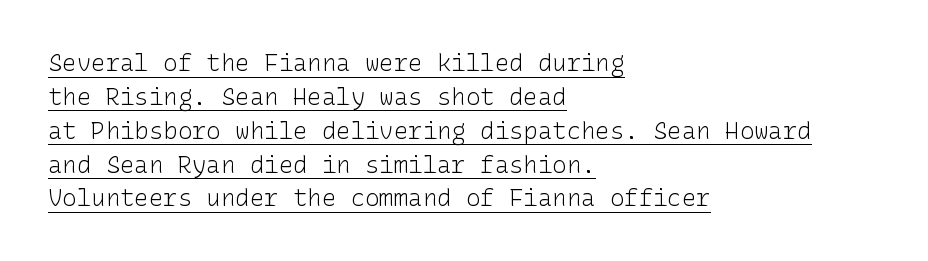
{"italic": "no", "bold": "no", "underline": "yes", "align": "left", "line_spacing": "normal", "line_spacing_ratio": 1.41, "letter_spacing": "normal", "letter_spacing_em": 0.0, "glyph_px": 24}
